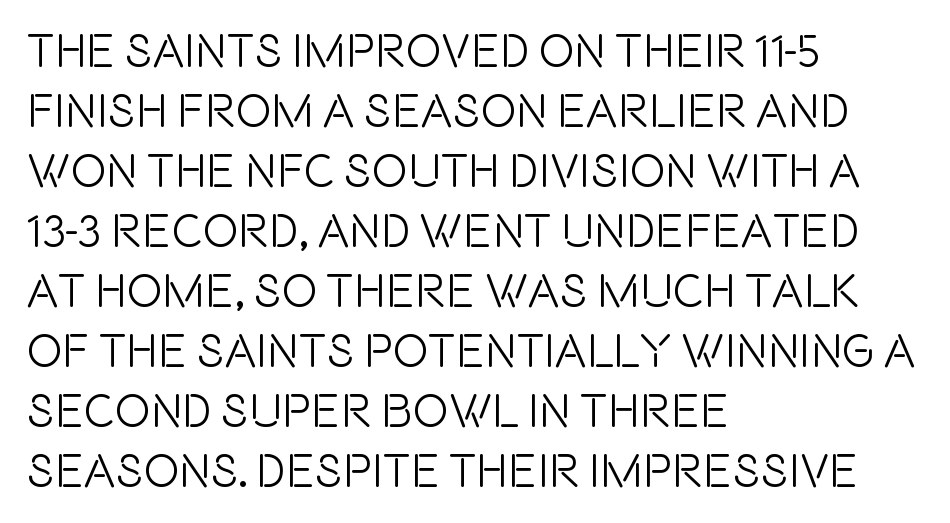
Q: Is the text italic (slanted)? A: No, it is upright.
Q: Is the typeface a serif or a sans-serif typeface? A: Sans-serif.
Q: Is the text underlined? A: No.
Q: How is the paragraph aligned? A: Left-aligned.
Q: Is the spacing between letters normal or unusually wide? A: Normal.
Q: Is the spacing between lines tight, normal or loose? A: Normal.
Q: Width (condensed, normal, or wide)? A: Condensed.
Q: x-height? A: Large.
Q: Monospaced? A: No.
